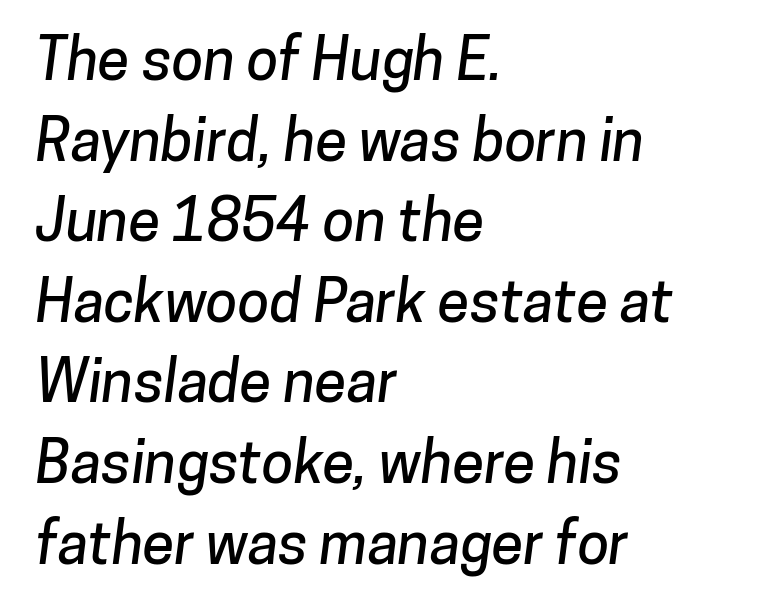
Beneath every word, the page is bare. Grotesque or geometric, the face here clearly has no serifs. Quick note: interline space is typical. The type is set solid horizontally, with unmodified tracking. The rendering uses natural spacing where letterforms have individual widths.
